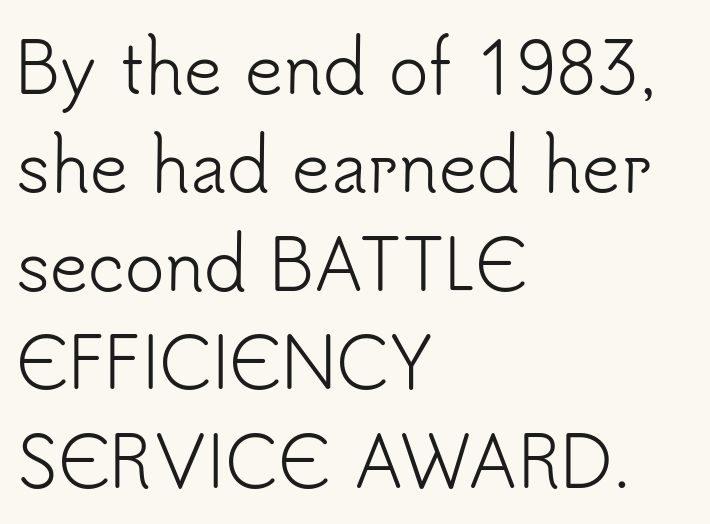
{"serif": "no", "italic": "no", "bold": "no", "weight": "light", "width": "normal", "stroke_contrast": "low", "x_height": "small", "monospaced": "no", "underline": "no", "align": "left", "line_spacing": "normal", "line_spacing_ratio": 1.47, "letter_spacing": "normal", "letter_spacing_em": 0.0, "glyph_px": 67}
